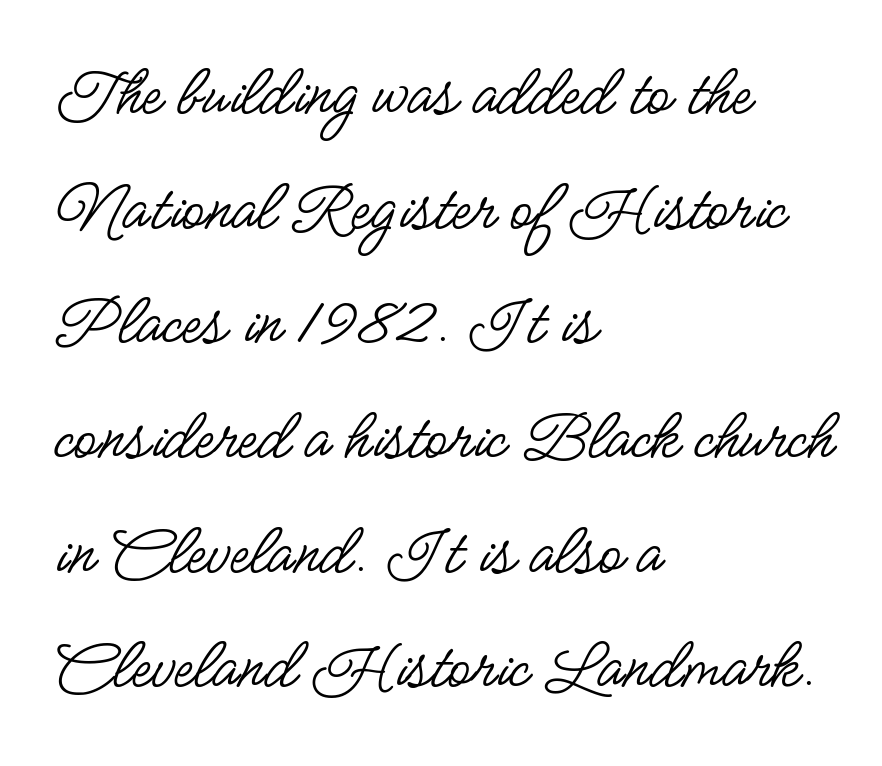
The image shows 74 px regular-weight, condensed sans-serif type; set left-aligned, normal line spacing (1.55x), normal letter spacing, not underlined; low stroke contrast and a small x-height.
